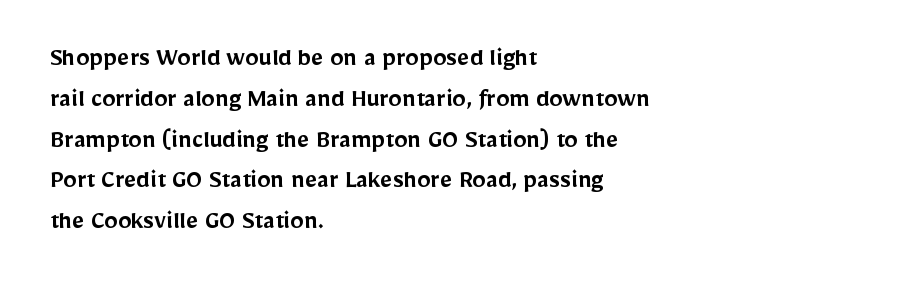
Q: Is the text bold? A: Semi-bold.
Q: Is the text italic (slanted)? A: No, it is upright.
Q: Is the text underlined? A: No.
Q: How is the paragraph aligned? A: Left-aligned.
Q: Is the spacing between letters normal or unusually wide? A: Normal.
Q: Is the spacing between lines tight, normal or loose? A: Normal.
